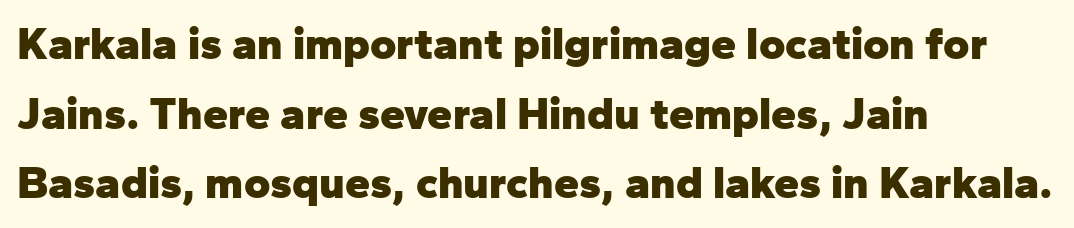
Q: Is the text bold? A: Yes.
Q: Is the text italic (slanted)? A: No, it is upright.
Q: Is the typeface a serif or a sans-serif typeface? A: Sans-serif.
Q: Is the text underlined? A: No.
Q: How is the paragraph aligned? A: Left-aligned.
Q: Is the spacing between letters normal or unusually wide? A: Normal.
Q: Is the spacing between lines tight, normal or loose? A: Normal.
Q: Width (condensed, normal, or wide)? A: Normal.
Q: Stroke contrast? A: Low.
Q: x-height? A: Medium.
Q: Monospaced? A: No.
